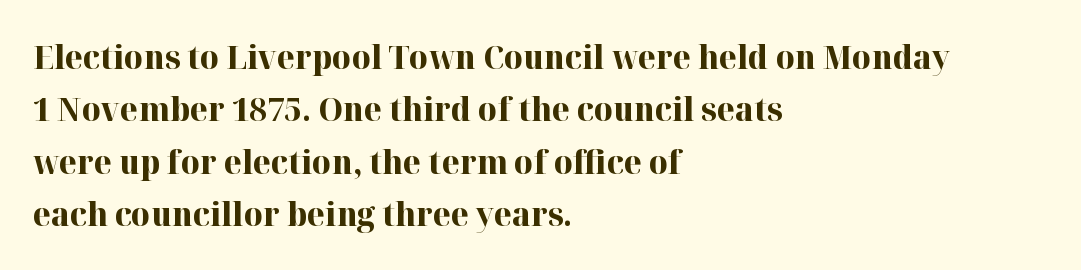
Old-style or modern, the face here clearly has serifs. Proportional: the letters do not fall into vertical columns. Does the leading feel generous? No, just average. No extra tracking has been applied to these lines.
